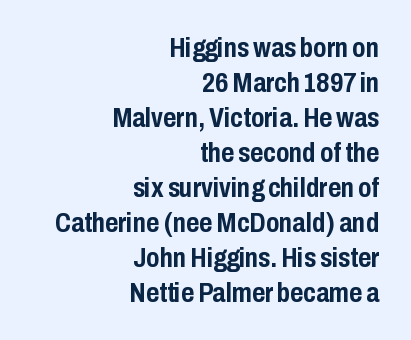
{"serif": "no", "italic": "no", "bold": "yes", "weight": "semibold", "width": "condensed", "stroke_contrast": "low", "x_height": "medium", "monospaced": "no", "underline": "no", "align": "right", "line_spacing": "normal", "line_spacing_ratio": 1.25, "letter_spacing": "normal", "letter_spacing_em": 0.0, "glyph_px": 28}
